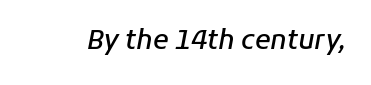
{"italic": "yes", "lean": "right", "slant_degrees": 11, "bold": "semi", "underline": "no", "letter_spacing": "normal", "letter_spacing_em": 0.0, "glyph_px": 26}
